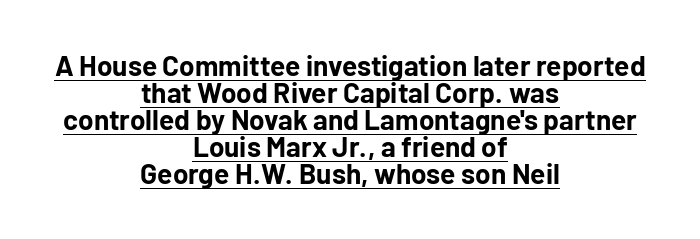
{"serif": "no", "italic": "no", "bold": "yes", "weight": "bold", "width": "normal", "stroke_contrast": "low", "x_height": "medium", "monospaced": "no", "underline": "yes", "align": "center", "line_spacing": "tight", "line_spacing_ratio": 0.96, "letter_spacing": "normal", "letter_spacing_em": 0.0, "glyph_px": 28}
